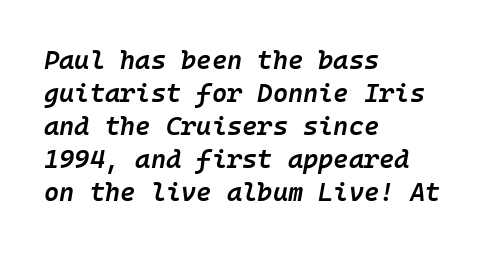
Short note: letters normally spaced. Moderately thickened strokes mark this as semibold type. In terms of leading, this rendering sits right in the middle. Horizontally, the lines are justified to the leading edge only.
